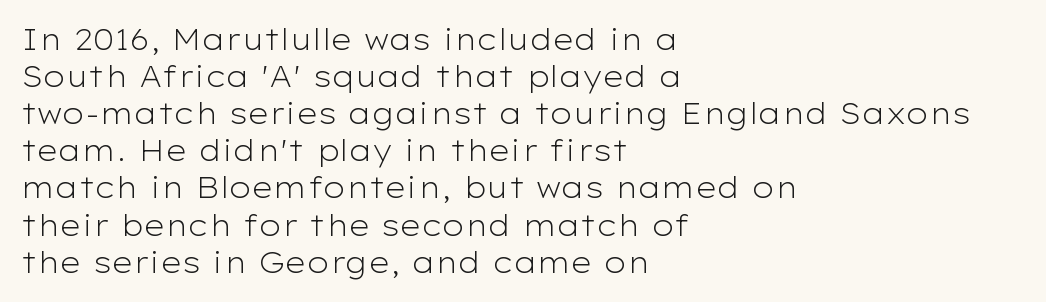
{"serif": "no", "italic": "no", "bold": "no", "weight": "light", "width": "wide", "stroke_contrast": "low", "x_height": "medium", "monospaced": "no", "underline": "no", "align": "left", "line_spacing": "normal", "line_spacing_ratio": 1.28, "letter_spacing": "normal", "letter_spacing_em": 0.0, "glyph_px": 29}
